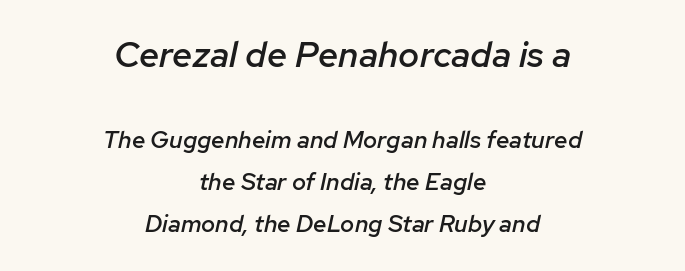
Q: Is the text bold? A: Semi-bold.
Q: Is the text italic (slanted)? A: Yes, it leans right by about 12 degrees.
Q: Is the text underlined? A: No.
Q: How is the paragraph aligned? A: Centered.
Q: Is the spacing between letters normal or unusually wide? A: Normal.
Q: Which block of text is set in a larger size, the first (top) or the second (bottom)? A: The first (top) one.
Q: Width (condensed, normal, or wide)? A: Normal.
Q: Stroke contrast? A: Low.
Q: x-height? A: Medium.
Q: Monospaced? A: No.
